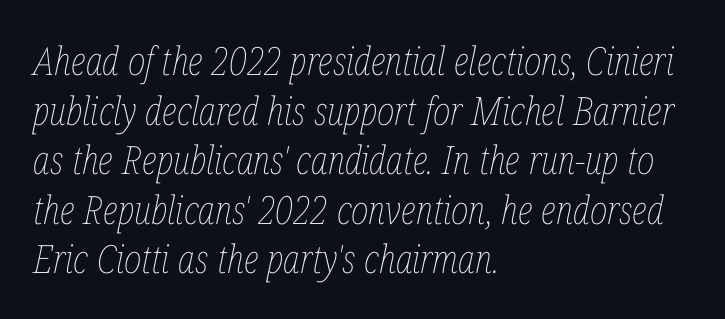
Alignment: flush left. Look at the tracking — it's just the regular setting, nothing added. The typeface has the unassuming heft of standard copy or less. Any mark beneath the type? The region is blank. The rendering applies a slant to the glyphs. If you measured baseline to baseline, you'd find a middling distance.
